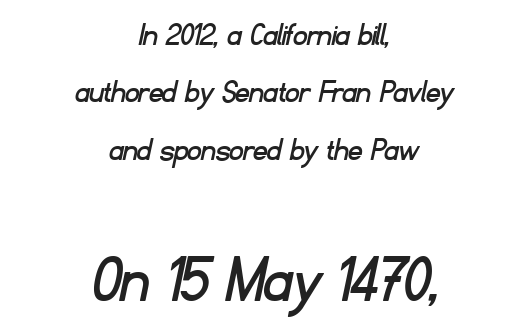
Q: Is the typeface a serif or a sans-serif typeface? A: Sans-serif.
Q: Is the text underlined? A: No.
Q: How is the paragraph aligned? A: Centered.
Q: Is the spacing between letters normal or unusually wide? A: Normal.
Q: Is the spacing between lines tight, normal or loose? A: Normal.
Q: Which block of text is set in a larger size, the first (top) or the second (bottom)? A: The second (bottom) one.
Q: Width (condensed, normal, or wide)? A: Normal.
Q: Stroke contrast? A: Low.
Q: x-height? A: Small.
Q: Monospaced? A: No.
